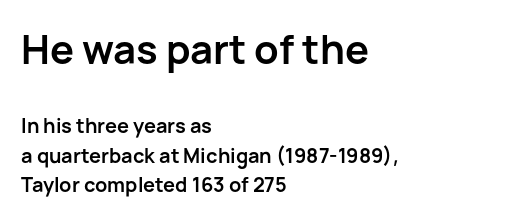
Q: Is the text bold? A: Yes.
Q: Is the text italic (slanted)? A: No, it is upright.
Q: Is the typeface a serif or a sans-serif typeface? A: Sans-serif.
Q: Is the text underlined? A: No.
Q: How is the paragraph aligned? A: Left-aligned.
Q: Is the spacing between letters normal or unusually wide? A: Normal.
Q: Is the spacing between lines tight, normal or loose? A: Normal.
Q: Which block of text is set in a larger size, the first (top) or the second (bottom)? A: The first (top) one.
Q: Width (condensed, normal, or wide)? A: Normal.
Q: Stroke contrast? A: Low.
Q: x-height? A: Medium.
Q: Monospaced? A: No.
